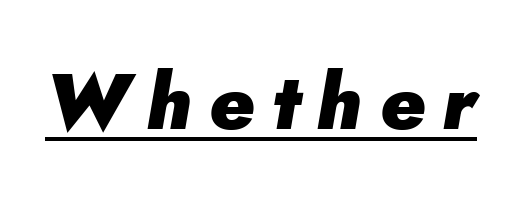
Characters are canted at an angle relative to the baseline's perpendicular. The words here are underlined. These lines carry a lot of weight — the face is fully bold. What stands out about the letter spacing? Its width — letters are far apart. Each letter keeps its own natural width here, so spacing adapts to shape.
